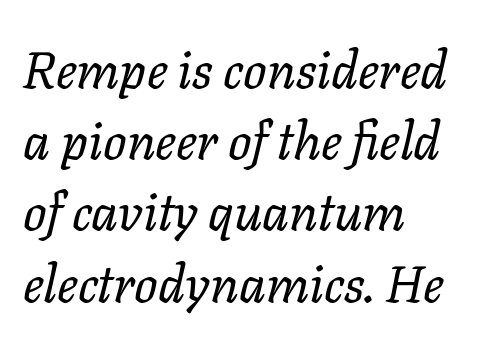
Q: Is the text bold? A: No.
Q: Is the text italic (slanted)? A: Yes, it leans right by about 11 degrees.
Q: Is the text underlined? A: No.
Q: How is the paragraph aligned? A: Left-aligned.
Q: Is the spacing between letters normal or unusually wide? A: Normal.
Q: Is the spacing between lines tight, normal or loose? A: Normal.
Q: Width (condensed, normal, or wide)? A: Normal.
Q: Stroke contrast? A: Low.
Q: x-height? A: Medium.
Q: Monospaced? A: No.
